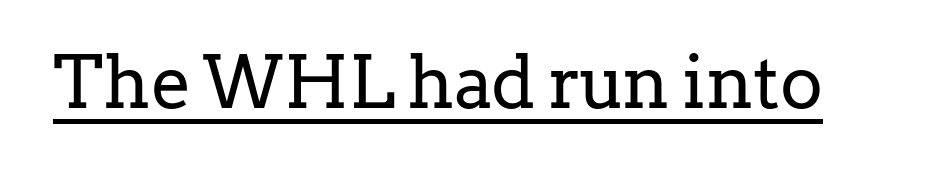
{"serif": "yes", "italic": "no", "bold": "no", "weight": "regular", "width": "normal", "stroke_contrast": "low", "x_height": "medium", "monospaced": "no", "underline": "yes", "letter_spacing": "normal", "letter_spacing_em": 0.0, "glyph_px": 72}
